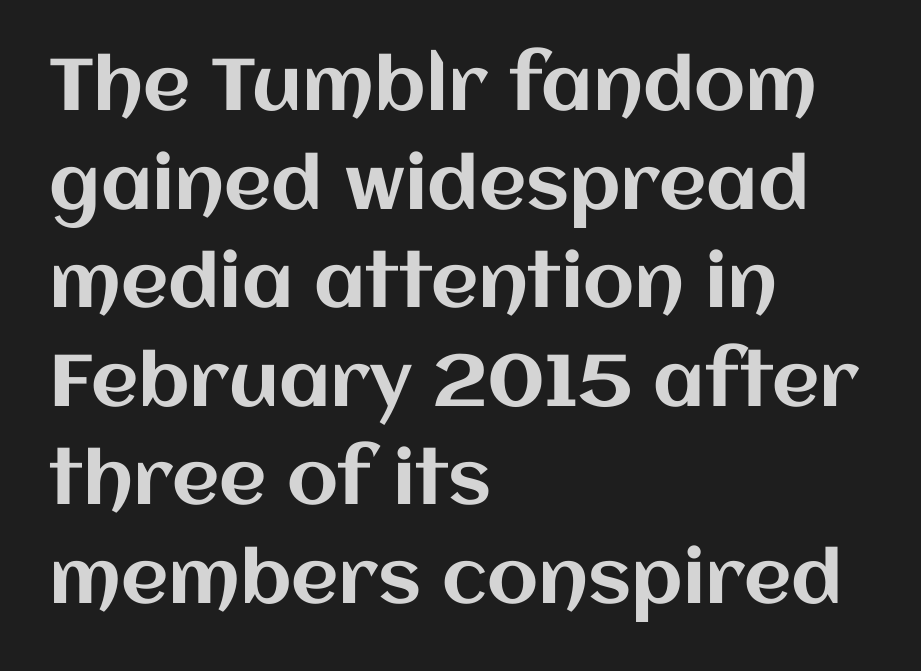
{"italic": "no", "width": "normal", "stroke_contrast": "medium", "x_height": "large", "monospaced": "no", "underline": "no", "align": "left", "line_spacing": "normal", "line_spacing_ratio": 1.35, "letter_spacing": "normal", "letter_spacing_em": 0.0, "glyph_px": 73}
